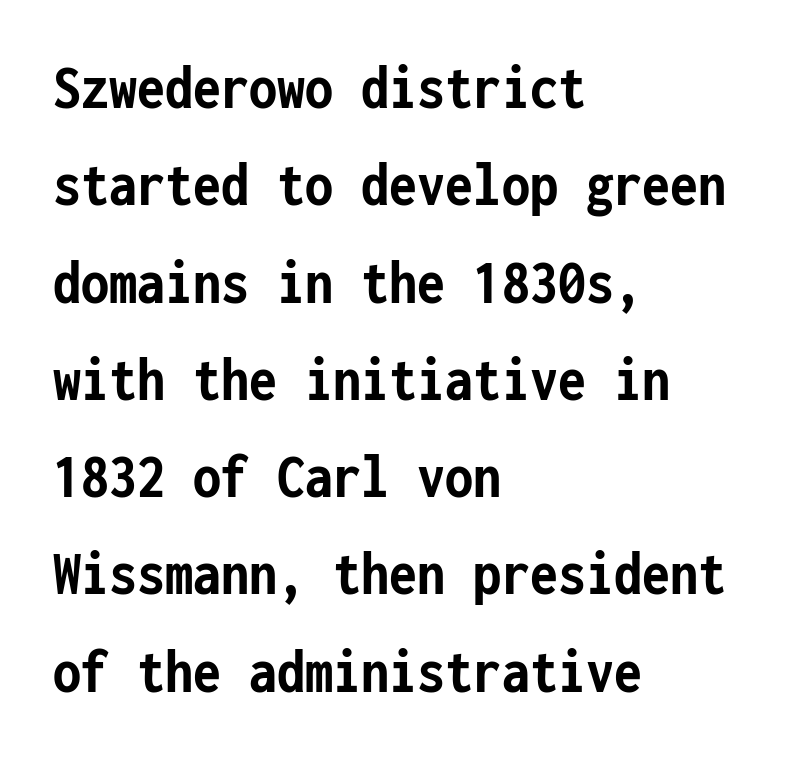
The image shows 64 px semibold, condensed sans-serif type, upright, monospaced; set left-aligned, normal line spacing (1.52x), normal letter spacing, not underlined; low stroke contrast and a medium x-height.
